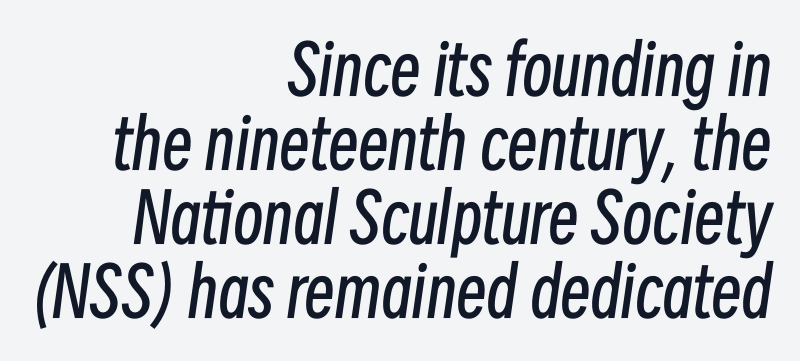
Q: Is the text bold? A: No.
Q: Is the text italic (slanted)? A: Yes, it leans right by about 8 degrees.
Q: Is the text underlined? A: No.
Q: How is the paragraph aligned? A: Right-aligned.
Q: Is the spacing between letters normal or unusually wide? A: Normal.
Q: Is the spacing between lines tight, normal or loose? A: Tight.
Q: Width (condensed, normal, or wide)? A: Condensed.
Q: Stroke contrast? A: Low.
Q: x-height? A: Medium.
Q: Monospaced? A: No.
